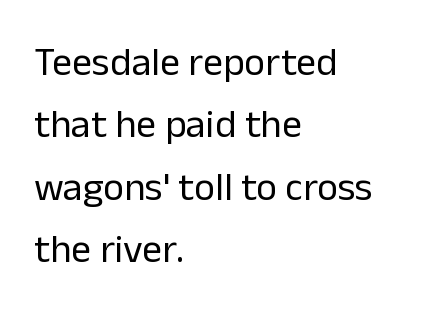
{"serif": "no", "italic": "no", "bold": "no", "weight": "regular", "width": "normal", "stroke_contrast": "low", "x_height": "medium", "monospaced": "no", "underline": "no", "align": "left", "line_spacing": "normal", "line_spacing_ratio": 1.56, "letter_spacing": "normal", "letter_spacing_em": 0.0, "glyph_px": 40}
